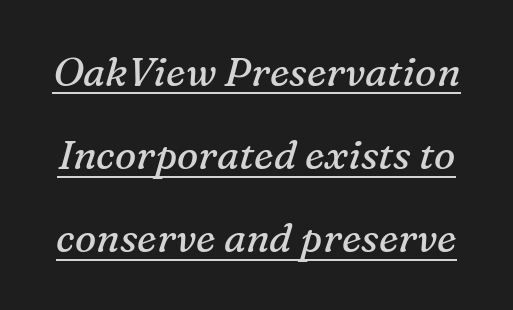
The image shows 40 px regular-weight serif type, italic (leaning right); set loose line spacing (2.08x), normal letter spacing, underlined; medium stroke contrast and a medium x-height.
